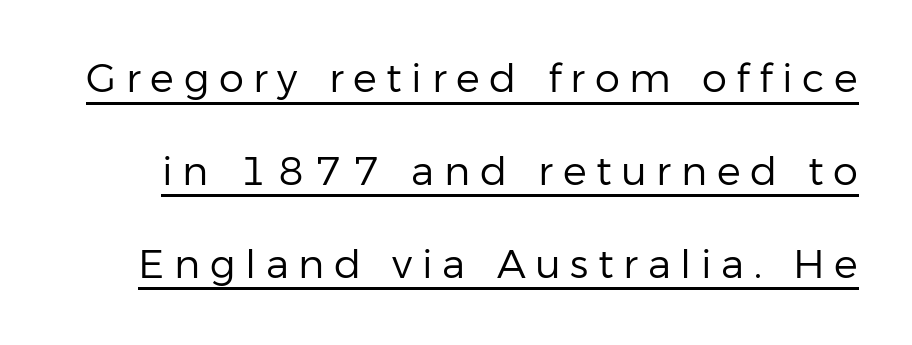
Q: Is the text bold? A: No.
Q: Is the text italic (slanted)? A: No, it is upright.
Q: Is the typeface a serif or a sans-serif typeface? A: Sans-serif.
Q: Is the text underlined? A: Yes.
Q: Is the spacing between letters normal or unusually wide? A: Unusually wide.
Q: Is the spacing between lines tight, normal or loose? A: Loose.
Q: Width (condensed, normal, or wide)? A: Normal.
Q: Stroke contrast? A: Low.
Q: x-height? A: Medium.
Q: Monospaced? A: No.
